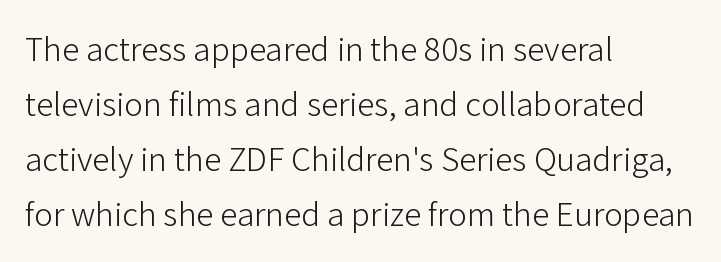
{"serif": "no", "italic": "no", "bold": "no", "weight": "light", "width": "normal", "stroke_contrast": "low", "x_height": "medium", "monospaced": "no", "underline": "no", "align": "left", "line_spacing": "normal", "line_spacing_ratio": 1.57, "letter_spacing": "normal", "letter_spacing_em": 0.0, "glyph_px": 35}
